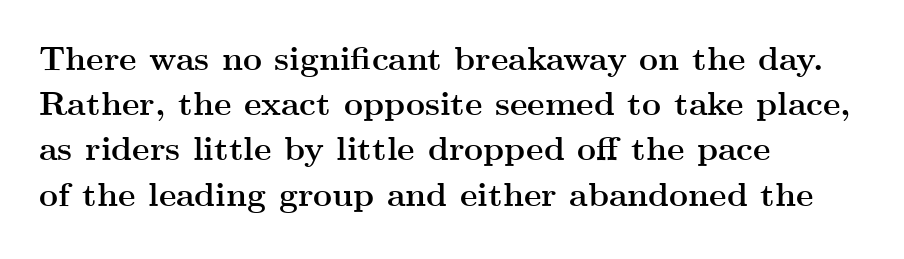
Q: Is the text bold? A: Yes.
Q: Is the text italic (slanted)? A: No, it is upright.
Q: Is the typeface a serif or a sans-serif typeface? A: Serif.
Q: Is the text underlined? A: No.
Q: How is the paragraph aligned? A: Left-aligned.
Q: Is the spacing between letters normal or unusually wide? A: Normal.
Q: Is the spacing between lines tight, normal or loose? A: Normal.
Q: Width (condensed, normal, or wide)? A: Wide.
Q: Stroke contrast? A: Medium.
Q: x-height? A: Small.
Q: Monospaced? A: No.
